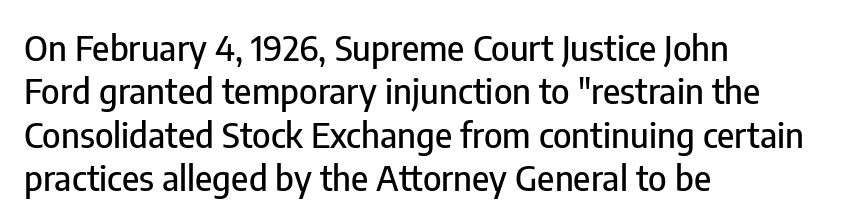
{"serif": "no", "italic": "no", "width": "condensed", "stroke_contrast": "low", "x_height": "medium", "monospaced": "no", "underline": "no", "align": "left", "line_spacing_ratio": 1.24, "letter_spacing": "normal", "letter_spacing_em": 0.0, "glyph_px": 35}
